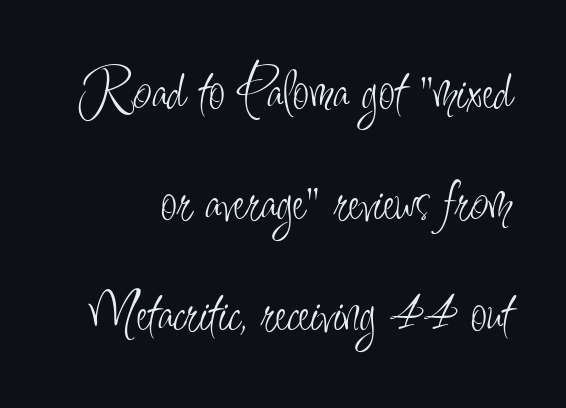
Each row of text sits above clean, open space. Heaviness? Minimal to ordinary, like unemphasized prose. Characters follow at the spacing the type designer built in. The letters advance in unequal steps, a hallmark of proportional type. Serifs: no, the terminals of the letterforms are clean.
